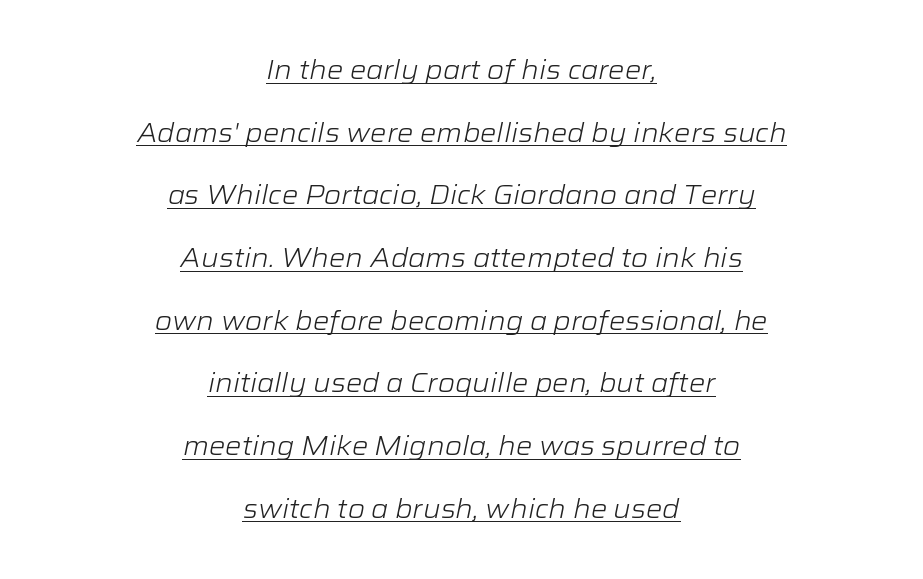
The image shows 26 px text type, italic (leaning right); set centered, loose line spacing (2.41x), normal letter spacing, underlined.
